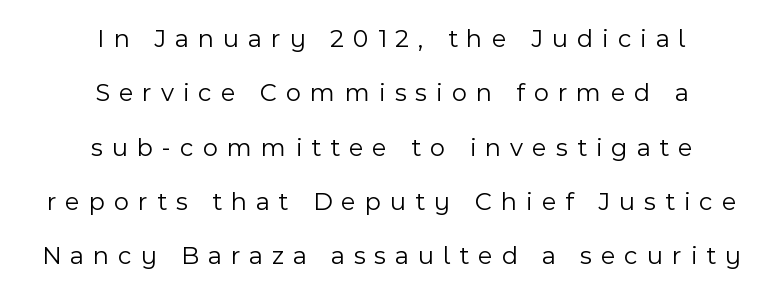
{"italic": "no", "bold": "no", "underline": "no", "align": "center", "line_spacing": "loose", "line_spacing_ratio": 2.09, "letter_spacing": "wide", "letter_spacing_em": 0.35, "glyph_px": 26}
